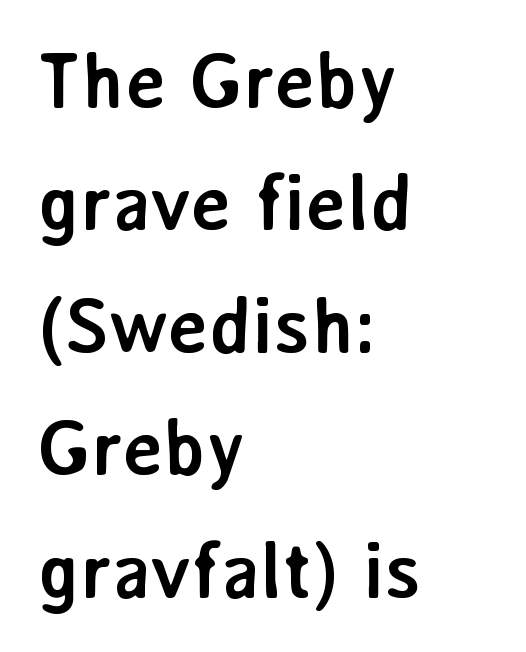
Here the glyphs are tracked normally, forming tight word shapes. Honestly, the row spacing looks completely unremarkable. Character widths vary here, with narrow letters taking less room than wide ones. Letterform terminals end flat and unadorned throughout the passage.
